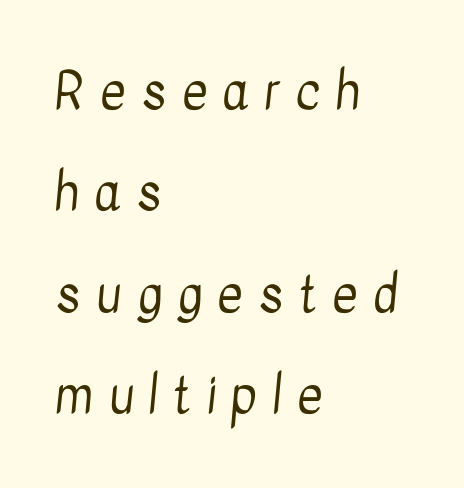
The letterforms stand isolated, each surrounded by extra space. Leading: increased. The typeface has the unassuming heft of standard copy or less. Every row of glyphs begins at an identical x-position on the left.
